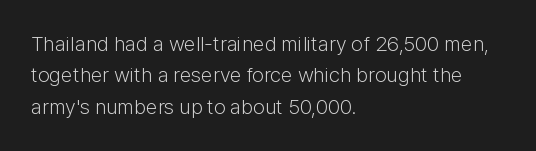
{"italic": "no", "bold": "no", "underline": "no", "align": "left", "line_spacing": "normal", "line_spacing_ratio": 1.49, "letter_spacing": "normal", "letter_spacing_em": 0.0, "glyph_px": 21}
